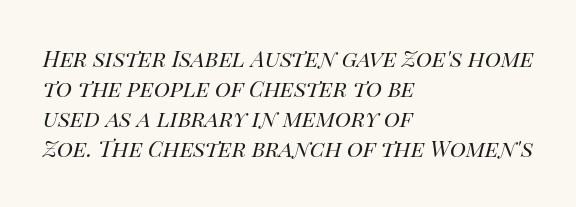
Q: Is the text bold? A: No.
Q: Is the text italic (slanted)? A: Yes, it leans right by about 14 degrees.
Q: Is the text underlined? A: No.
Q: How is the paragraph aligned? A: Left-aligned.
Q: Is the spacing between letters normal or unusually wide? A: Normal.
Q: Is the spacing between lines tight, normal or loose? A: Normal.
